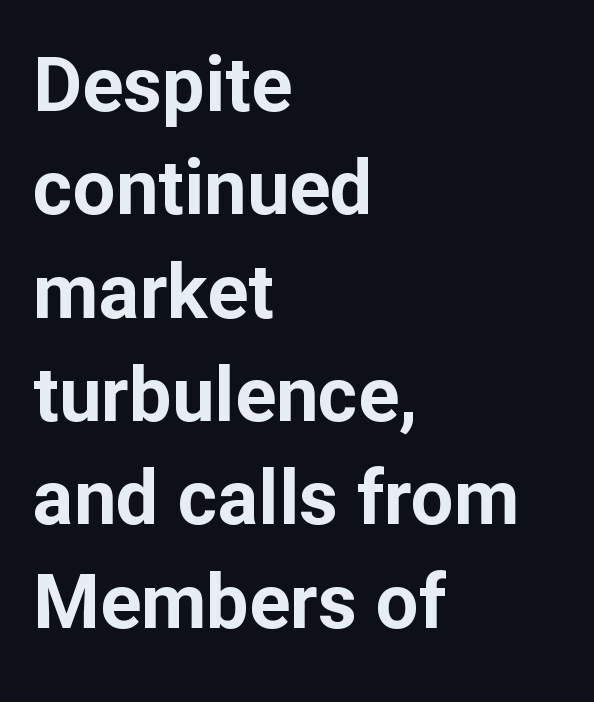
The image shows 76 px bold sans-serif type, upright; set left-aligned, normal line spacing (1.36x), normal letter spacing, not underlined; low stroke contrast and a medium x-height.
